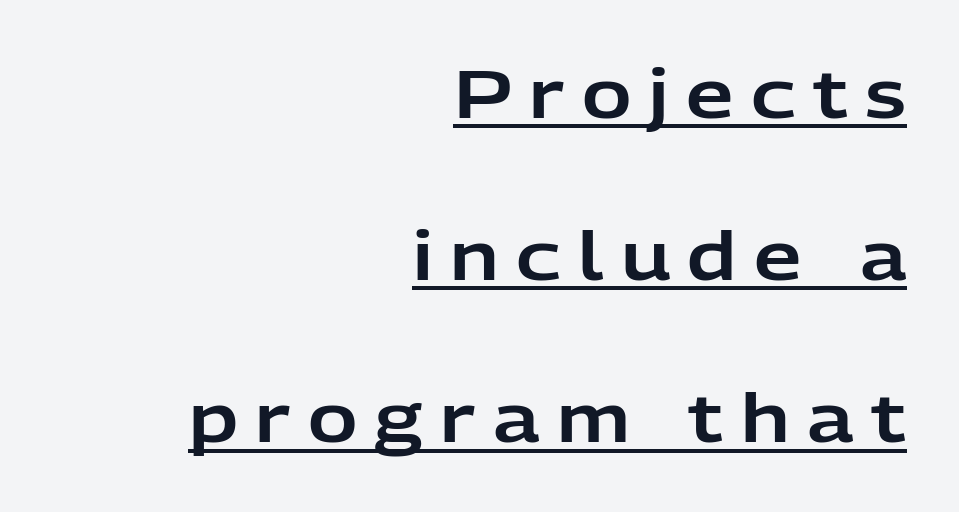
The image shows 67 px sans-serif type, upright; set right-aligned, loose line spacing (2.42x), unusually wide letter spacing (+0.26 em), underlined; low stroke contrast and a medium x-height.
